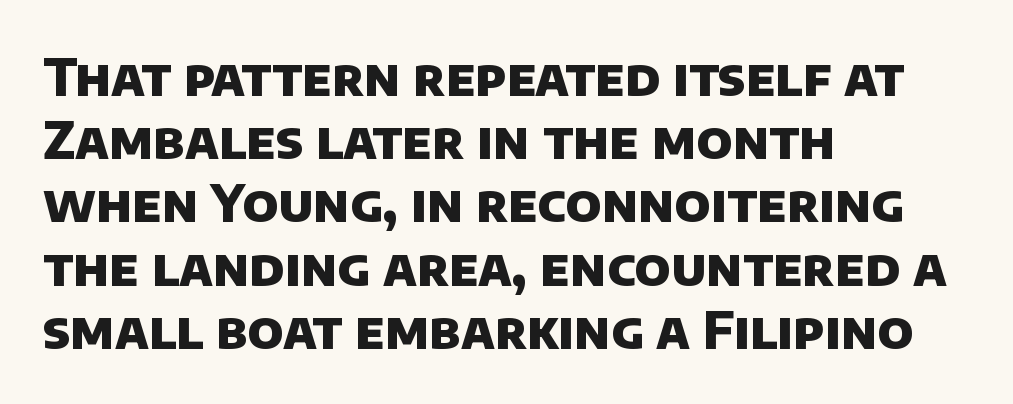
Q: Is the text bold? A: Yes.
Q: Is the typeface a serif or a sans-serif typeface? A: Sans-serif.
Q: Is the text underlined? A: No.
Q: How is the paragraph aligned? A: Left-aligned.
Q: Is the spacing between letters normal or unusually wide? A: Normal.
Q: Width (condensed, normal, or wide)? A: Normal.
Q: Stroke contrast? A: Low.
Q: x-height? A: Large.
Q: Monospaced? A: No.
